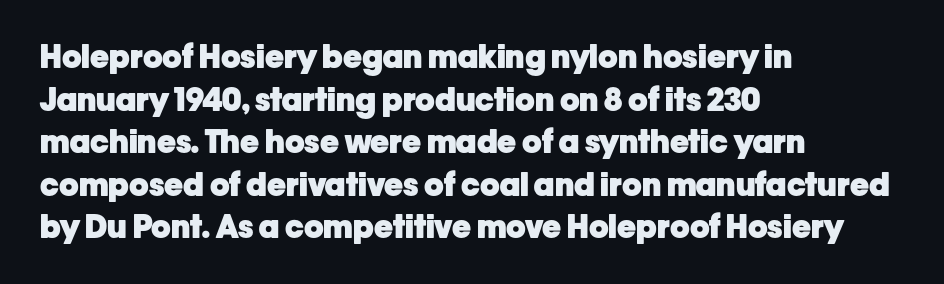
The image shows 32 px heavy sans-serif type, upright; set left-aligned, normal line spacing (1.33x), normal letter spacing, not underlined; low stroke contrast and a medium x-height.
